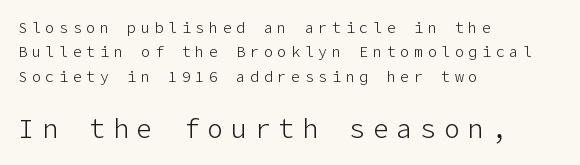
Q: Is the text bold? A: No.
Q: Is the text italic (slanted)? A: No, it is upright.
Q: Is the text underlined? A: No.
Q: How is the paragraph aligned? A: Left-aligned.
Q: Is the spacing between letters normal or unusually wide? A: Unusually wide.
Q: Is the spacing between lines tight, normal or loose? A: Normal.
Q: Which block of text is set in a larger size, the first (top) or the second (bottom)? A: The second (bottom) one.
